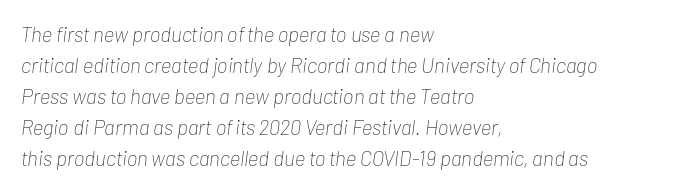
Compared with typical paragraphs, the rows here are spaced about the same. Underlining? Definitely not there. Teacher's note: observe the even left margin — that is flush-left alignment. Tall strokes in this sample are angled rather than plumb.
